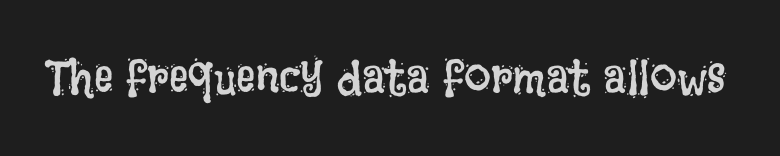
In terms of posture, this sample is upright. The letterforms sit at book weight or below. The face used here is proportionally spaced, like ordinary book or web type. In terms of letterspacing, this is plain default setting.
